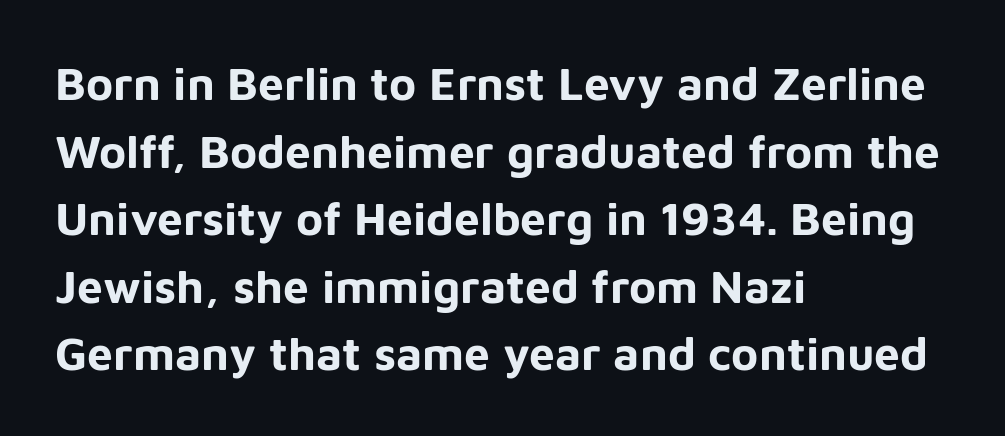
{"serif": "no", "italic": "no", "bold": "yes", "weight": "bold", "width": "normal", "stroke_contrast": "low", "x_height": "medium", "monospaced": "no", "underline": "no", "align": "left", "line_spacing": "normal", "line_spacing_ratio": 1.47, "letter_spacing": "normal", "letter_spacing_em": 0.0, "glyph_px": 46}
